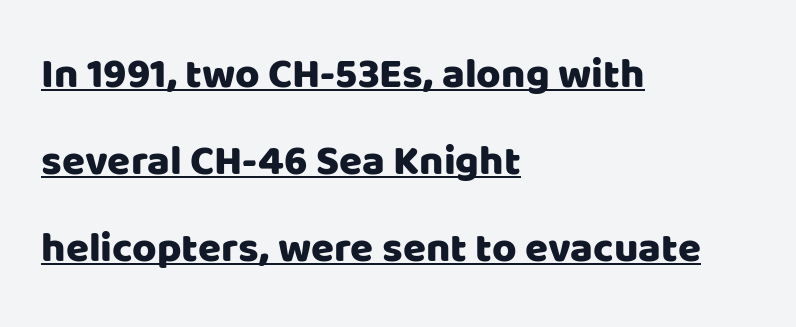
{"serif": "no", "italic": "no", "width": "normal", "stroke_contrast": "low", "x_height": "large", "monospaced": "no", "underline": "yes", "align": "left", "line_spacing": "loose", "line_spacing_ratio": 2.07, "letter_spacing": "normal", "letter_spacing_em": 0.0, "glyph_px": 42}
